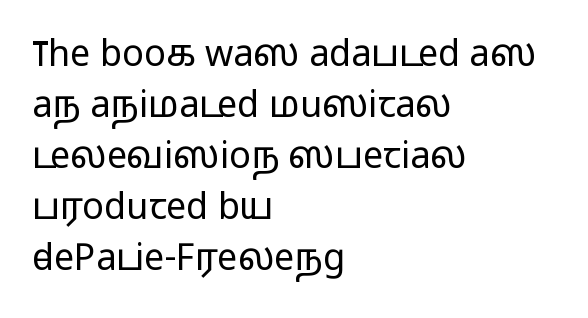
Q: Is the text bold? A: No.
Q: Is the text italic (slanted)? A: No, it is upright.
Q: Is the typeface a serif or a sans-serif typeface? A: Sans-serif.
Q: Is the text underlined? A: No.
Q: How is the paragraph aligned? A: Left-aligned.
Q: Is the spacing between letters normal or unusually wide? A: Normal.
Q: Is the spacing between lines tight, normal or loose? A: Normal.
Q: Width (condensed, normal, or wide)? A: Wide.
Q: Stroke contrast? A: Low.
Q: x-height? A: Medium.
Q: Monospaced? A: No.
